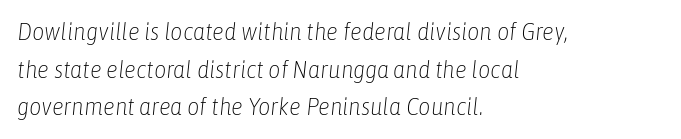
The image shows 24 px text type, italic (leaning right); set left-aligned, normal line spacing (1.57x), normal letter spacing, not underlined.
